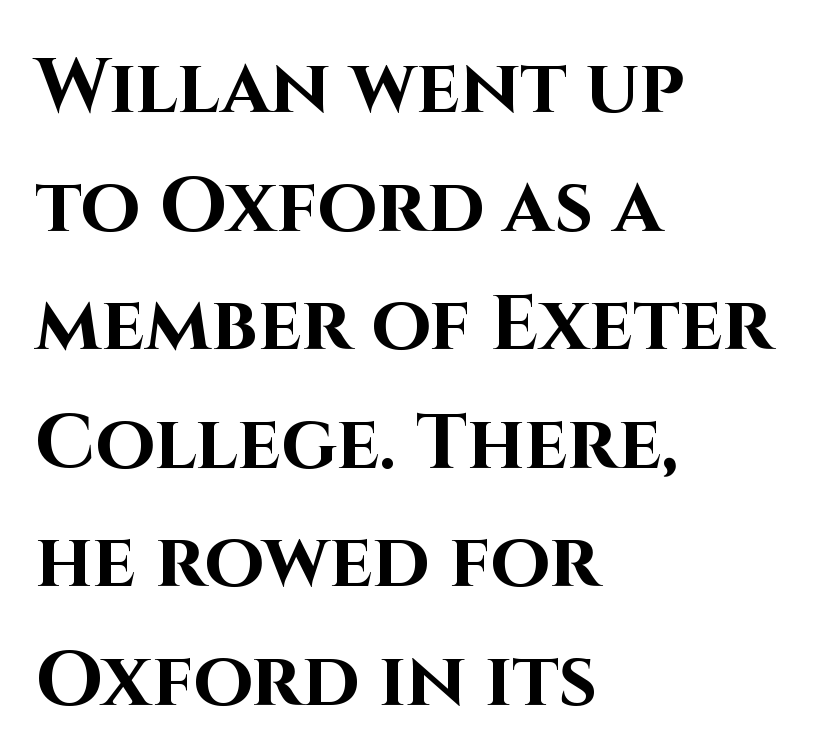
The image shows 77 px bold sans-serif type, upright; set left-aligned, normal line spacing (1.54x), normal letter spacing, not underlined; high stroke contrast and a large x-height.
